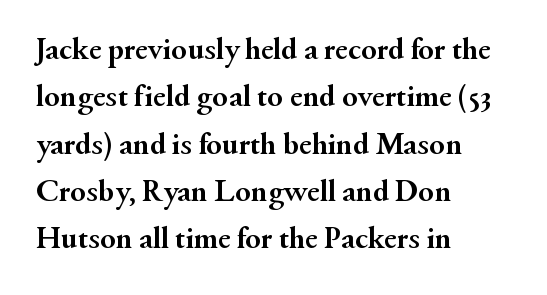
Unlike italic type, these characters show no tilt at all. The characters look thick and weighty, a clear bold. Tracking value appears to be zero — textbook default spacing. In terms of leading, this rendering sits right in the middle. To sum up the face: it has serifs. This rendering uses left alignment, leaving the right contour irregular.
